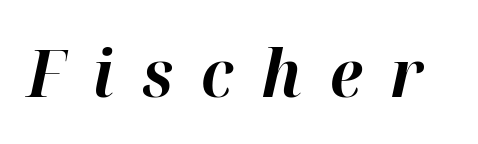
There's an unmistakable incline to the writing here. Short note: letters widely spaced. Chunky letters — that's bold for sure. The gap between lines stays unmarked. Spacing verdict: proportional, widths tailored to each character.
